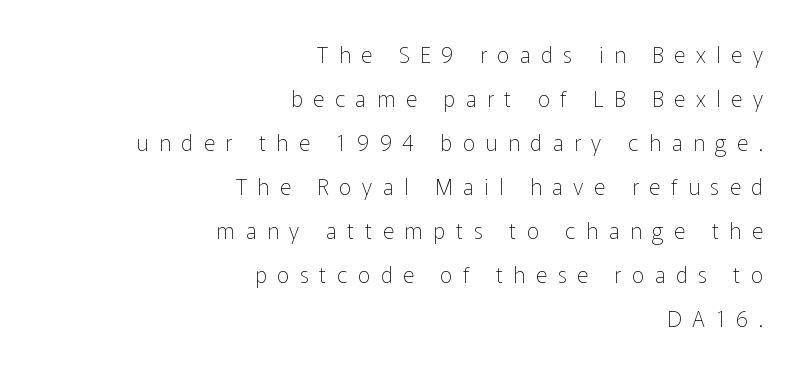
Q: Is the text bold? A: No.
Q: Is the text italic (slanted)? A: No, it is upright.
Q: Is the text underlined? A: No.
Q: How is the paragraph aligned? A: Right-aligned.
Q: Is the spacing between letters normal or unusually wide? A: Unusually wide.
Q: Is the spacing between lines tight, normal or loose? A: Loose.
